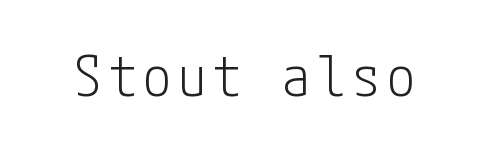
The space beneath each line is pristine and unruled. The typeface has the unassuming heft of standard copy or less. The type family on display is of the sans-serif kind. Tall strokes in this sample are plumb rather than angled.
